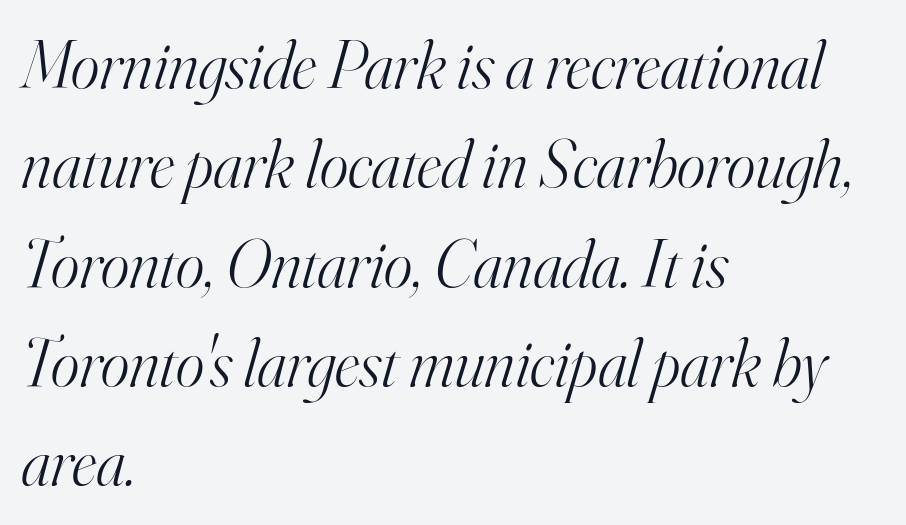
Proportional: the letters do not fall into vertical columns. Unbolded letterforms with no extra heft. Anything drawn beneath the words? Only blank space. Italic? Definitely — the glyphs are oblique. Default kerning and tracking; the words read as compact shapes. Line starts are locked; line ends wander.
